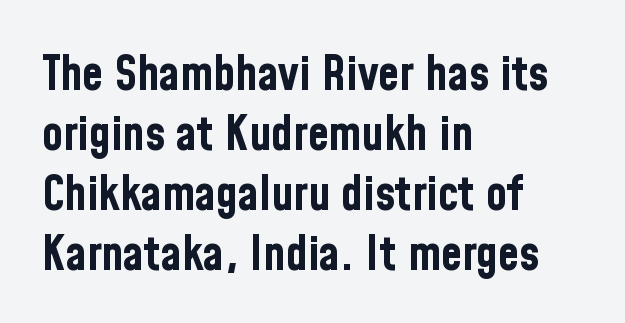
The image shows 48 px bold, condensed sans-serif type, upright; set left-aligned, normal line spacing (1.25x), normal letter spacing, not underlined; low stroke contrast and a medium x-height.
